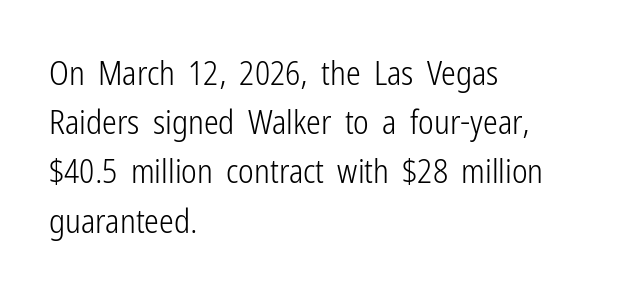
Vertical stems look standard width or narrower in stroke. The passage shown is typed in a proportional face where columns would drift. Quick note: interline space is typical. Bare-footed words on every line.
